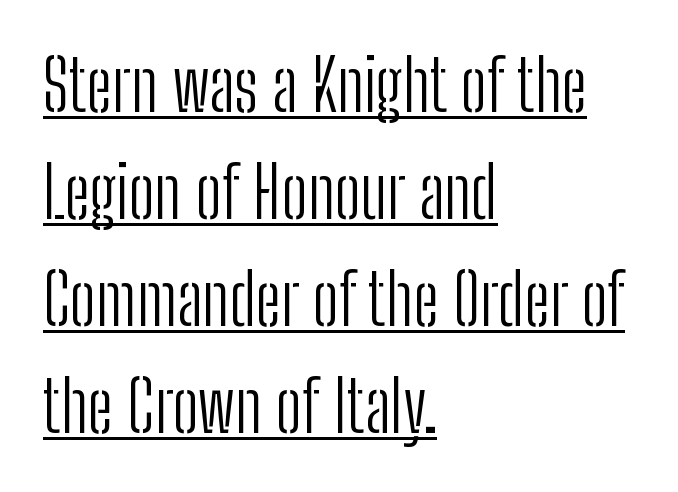
Students, note that the glyphs here touch the page at normal intervals. Posture: upright roman. Type style note: lacks serifs. These lines are rendered in a variable-pitch font. Short and long lines alike share a common starting point at left. Underlined type.
